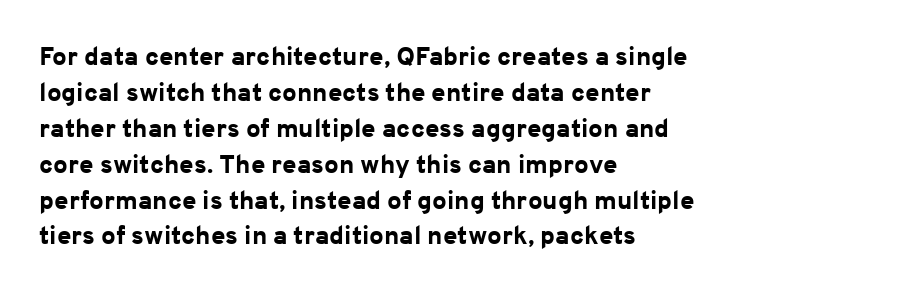
Weight: bold. Inter-character spacing is left at the font's built-in metrics. Check the space under the baseline: it is left empty. These lines sit exactly where default settings would place them. Compared with a centered layout, this one pins lines to the left instead.
